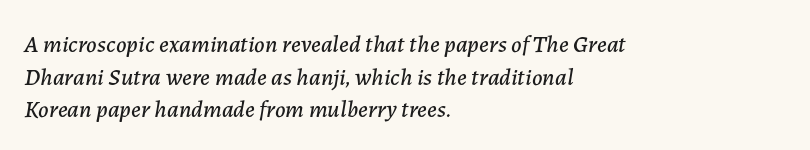
{"italic": "yes", "lean": "right", "slant_degrees": 7, "underline": "no", "align": "left", "line_spacing": "normal", "line_spacing_ratio": 1.36, "letter_spacing": "normal", "letter_spacing_em": 0.0, "glyph_px": 24}
